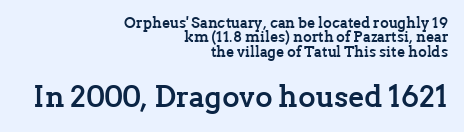
Q: Is the text bold? A: Yes.
Q: Is the text italic (slanted)? A: No, it is upright.
Q: Is the typeface a serif or a sans-serif typeface? A: Serif.
Q: Is the text underlined? A: No.
Q: How is the paragraph aligned? A: Right-aligned.
Q: Is the spacing between letters normal or unusually wide? A: Normal.
Q: Is the spacing between lines tight, normal or loose? A: Tight.
Q: Which block of text is set in a larger size, the first (top) or the second (bottom)? A: The second (bottom) one.
Q: Width (condensed, normal, or wide)? A: Normal.
Q: Stroke contrast? A: Low.
Q: x-height? A: Medium.
Q: Monospaced? A: No.
